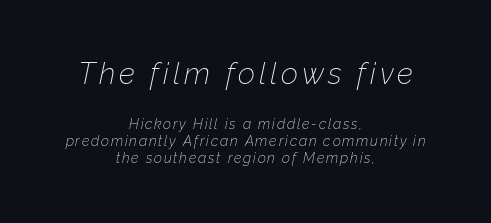
Q: Is the text bold? A: No.
Q: Is the text italic (slanted)? A: Yes, it leans right by about 12 degrees.
Q: Is the text underlined? A: No.
Q: How is the paragraph aligned? A: Centered.
Q: Which block of text is set in a larger size, the first (top) or the second (bottom)? A: The first (top) one.
Q: Width (condensed, normal, or wide)? A: Normal.
Q: Stroke contrast? A: Low.
Q: x-height? A: Medium.
Q: Monospaced? A: No.
